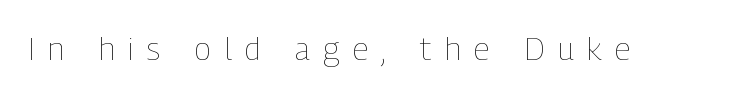
{"italic": "no", "bold": "no", "weight": "thin", "width": "condensed", "stroke_contrast": "low", "x_height": "medium", "monospaced": "no", "underline": "no", "letter_spacing": "wide", "letter_spacing_em": 0.43, "glyph_px": 31}
